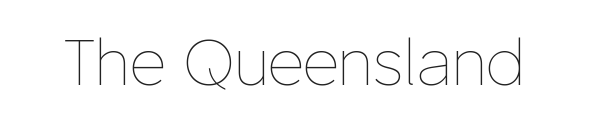
{"italic": "no", "bold": "no", "weight": "thin", "width": "normal", "stroke_contrast": "low", "x_height": "medium", "monospaced": "no", "underline": "no", "letter_spacing": "normal", "letter_spacing_em": 0.0, "glyph_px": 64}
